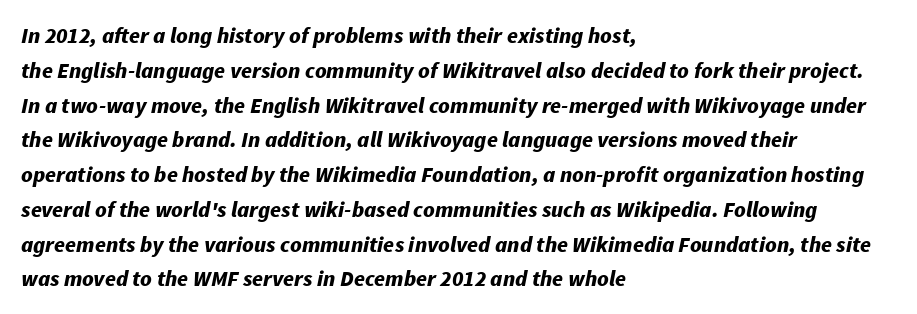
{"italic": "yes", "lean": "right", "slant_degrees": 11, "bold": "yes", "underline": "no", "align": "left", "line_spacing": "normal", "line_spacing_ratio": 1.58, "letter_spacing": "normal", "letter_spacing_em": 0.0, "glyph_px": 22}
